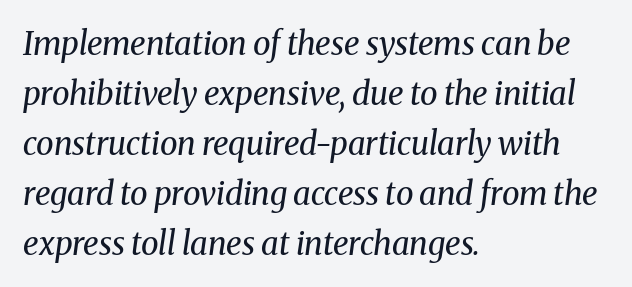
The face used here has a pronounced slope to its letters. The strokes carry an ordinary text weight at most. Spacing between characters is what you'd get straight out of the box. Looks like regular typesetting: each glyph gets only the width it needs. The block of text has a typical density, with ordinary space between rows.
